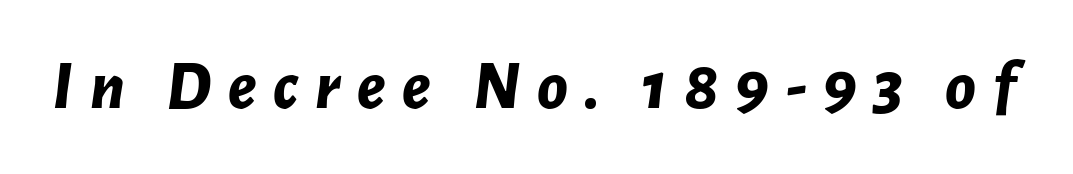
{"italic": "yes", "lean": "right", "slant_degrees": 7, "bold": "yes", "weight": "bold", "width": "normal", "stroke_contrast": "low", "x_height": "medium", "monospaced": "no", "underline": "no", "letter_spacing": "wide", "letter_spacing_em": 0.24, "glyph_px": 69}
